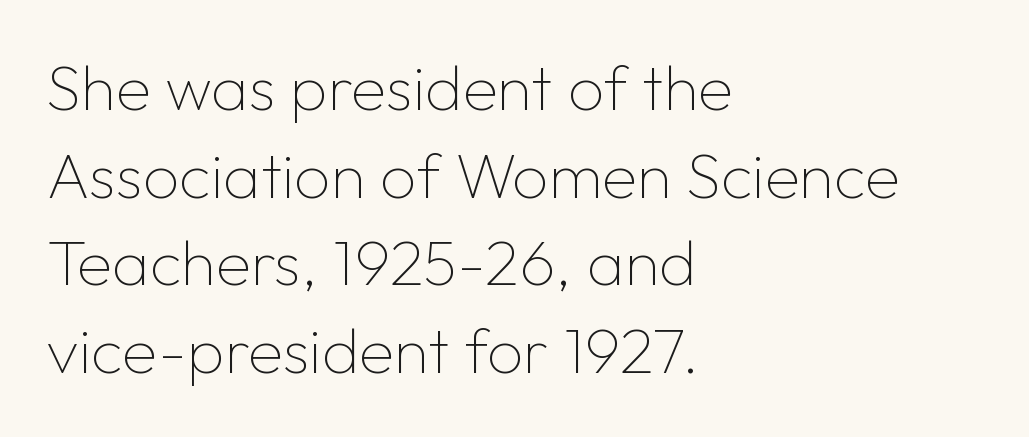
Q: Is the text bold? A: No.
Q: Is the text italic (slanted)? A: No, it is upright.
Q: Is the typeface a serif or a sans-serif typeface? A: Sans-serif.
Q: Is the text underlined? A: No.
Q: How is the paragraph aligned? A: Left-aligned.
Q: Is the spacing between letters normal or unusually wide? A: Normal.
Q: Is the spacing between lines tight, normal or loose? A: Normal.
Q: Width (condensed, normal, or wide)? A: Normal.
Q: Stroke contrast? A: Low.
Q: x-height? A: Medium.
Q: Monospaced? A: No.
